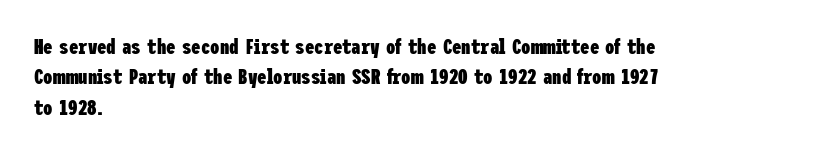
Q: Is the text bold? A: Yes.
Q: Is the text italic (slanted)? A: No, it is upright.
Q: Is the text underlined? A: No.
Q: How is the paragraph aligned? A: Left-aligned.
Q: Is the spacing between letters normal or unusually wide? A: Normal.
Q: Is the spacing between lines tight, normal or loose? A: Normal.
